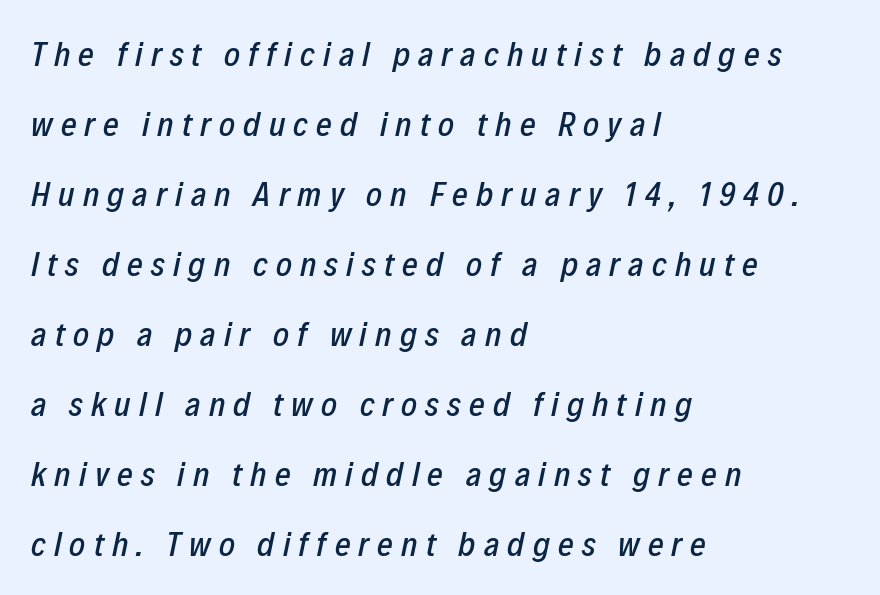
{"italic": "yes", "lean": "right", "slant_degrees": 12, "width": "condensed", "stroke_contrast": "low", "x_height": "medium", "monospaced": "no", "underline": "no", "align": "left", "line_spacing": "loose", "line_spacing_ratio": 2.06, "letter_spacing": "wide", "letter_spacing_em": 0.24, "glyph_px": 34}
